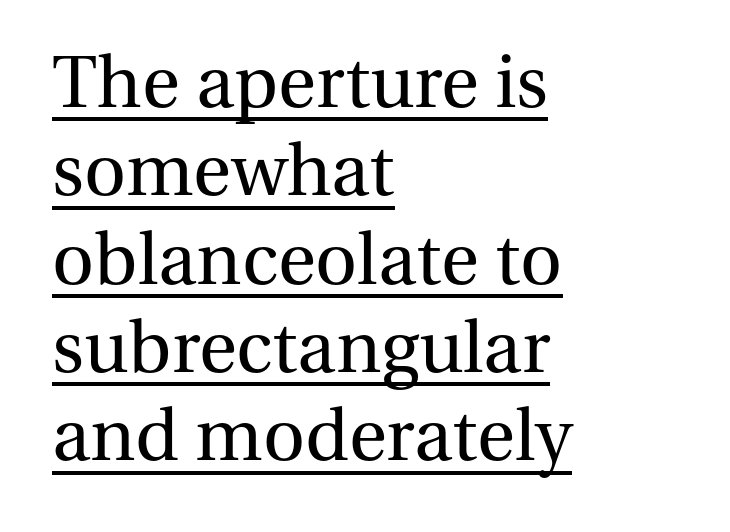
The image shows 73 px regular-weight serif type, upright; set left-aligned, line spacing 1.21x, normal letter spacing, underlined; medium stroke contrast and a medium x-height.
